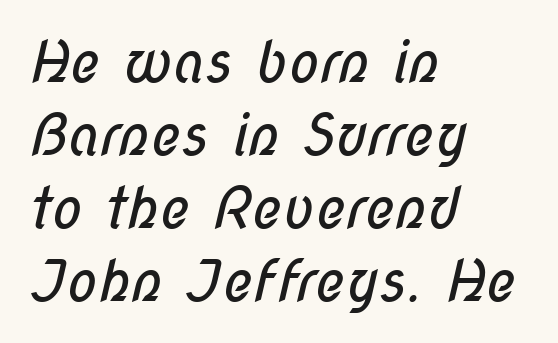
The image shows 57 px regular-weight, condensed sans-serif type; set left-aligned, normal line spacing (1.28x), normal letter spacing, not underlined; low stroke contrast and a medium x-height.
